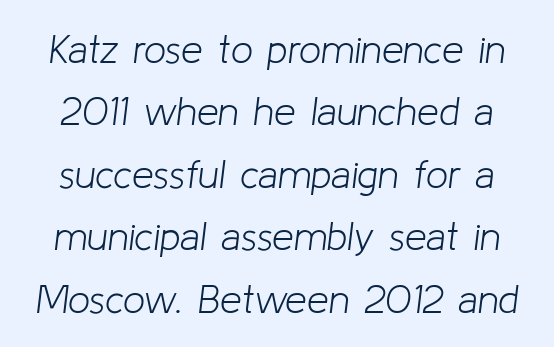
The image shows 39 px light type, italic (leaning right); set normal line spacing (1.6x), normal letter spacing, not underlined; low stroke contrast and a medium x-height.
